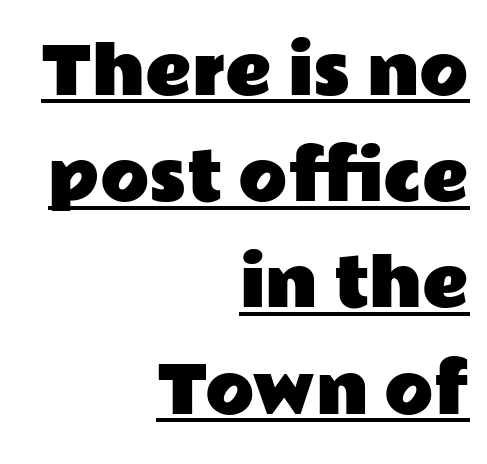
The image shows 64 px wide sans-serif type, upright; set right-aligned, normal line spacing (1.66x), normal letter spacing, underlined; low stroke contrast and a medium x-height.
